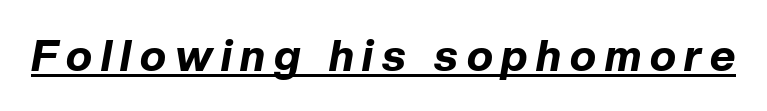
{"italic": "yes", "lean": "right", "slant_degrees": 10, "bold": "yes", "weight": "bold", "width": "normal", "stroke_contrast": "low", "x_height": "medium", "monospaced": "no", "underline": "yes", "letter_spacing": "wide", "letter_spacing_em": 0.2, "glyph_px": 44}
